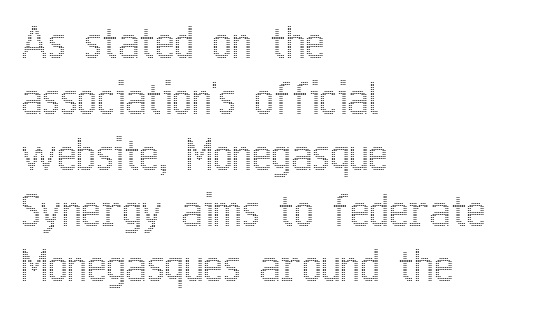
Q: Is the text italic (slanted)? A: No, it is upright.
Q: Is the text underlined? A: No.
Q: How is the paragraph aligned? A: Left-aligned.
Q: Is the spacing between letters normal or unusually wide? A: Normal.
Q: Is the spacing between lines tight, normal or loose? A: Normal.
Q: Width (condensed, normal, or wide)? A: Condensed.
Q: x-height? A: Medium.
Q: Monospaced? A: No.
